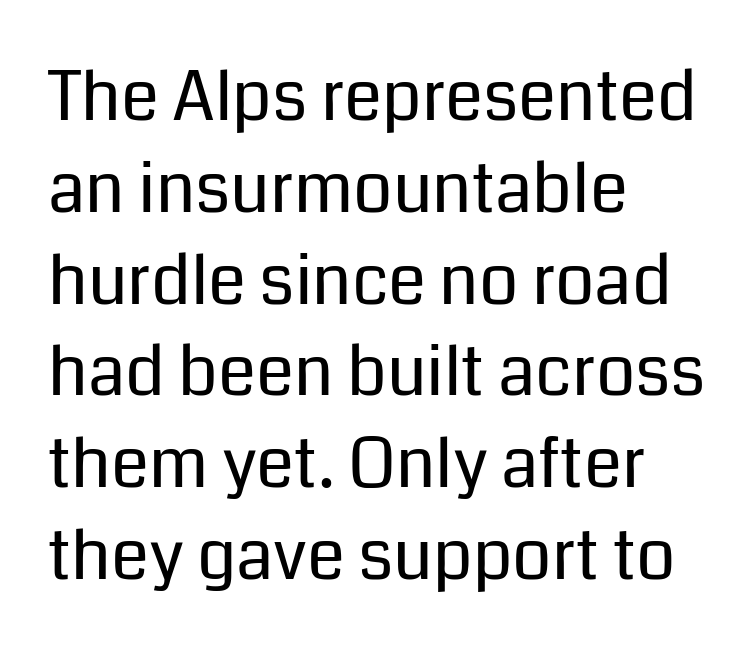
Spacing verdict: proportional, widths tailored to each character. Style check: upright. Evenly set lines give the paragraph a standard silhouette. Nobody drew a line under any word here. The characters display no serif detailing; their extremities are plain. Tracking value appears to be zero — textbook default spacing.
